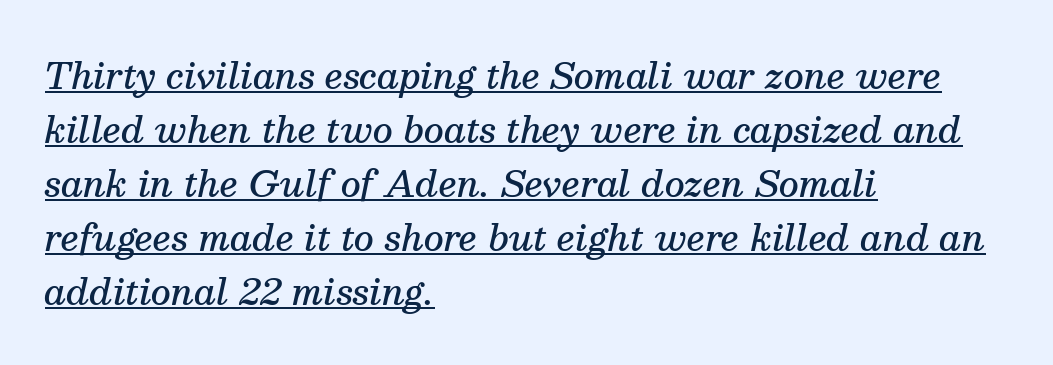
The image shows 35 px semibold serif type, italic (leaning right); set left-aligned, normal line spacing (1.54x), normal letter spacing, underlined; medium stroke contrast and a medium x-height.
